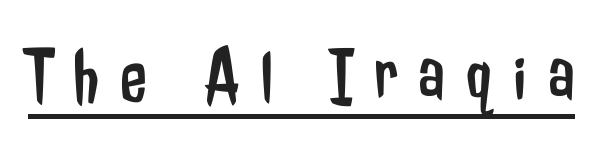
Proportional: the letters do not fall into vertical columns. The letterforms sit at book weight or below. You can tell it's not italic because the verticals are truly vertical. Note: no serifs on the glyphs.
